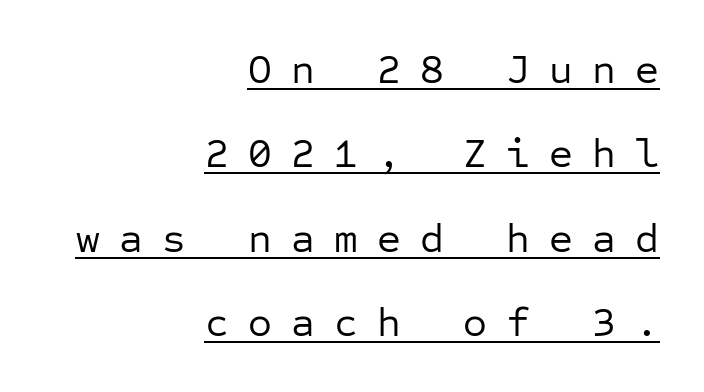
The image shows 41 px regular-weight sans-serif type, upright, monospaced; set right-aligned, loose line spacing (2.06x), unusually wide letter spacing (+0.47 em), underlined; low stroke contrast and a medium x-height.
